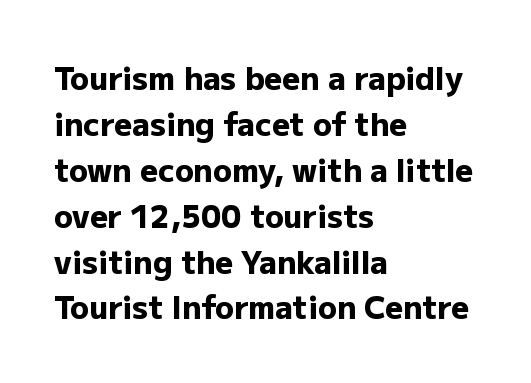
Typesetter's note: full bold, strokes at maximum text heaviness. The letterforms sit shoulder to shoulder at normal distance. The designer went with a sans here, leaving each stem footless. The letters advance in unequal steps, a hallmark of proportional type. This sample is left-justified, so line endings fall wherever the words run out.
